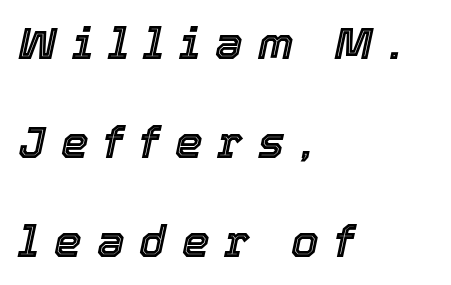
Q: Is the text italic (slanted)? A: Yes, it leans right by about 12 degrees.
Q: Is the text underlined? A: No.
Q: How is the paragraph aligned? A: Left-aligned.
Q: Is the spacing between letters normal or unusually wide? A: Unusually wide.
Q: Is the spacing between lines tight, normal or loose? A: Loose.
Q: Width (condensed, normal, or wide)? A: Normal.
Q: x-height? A: Medium.
Q: Monospaced? A: No.
